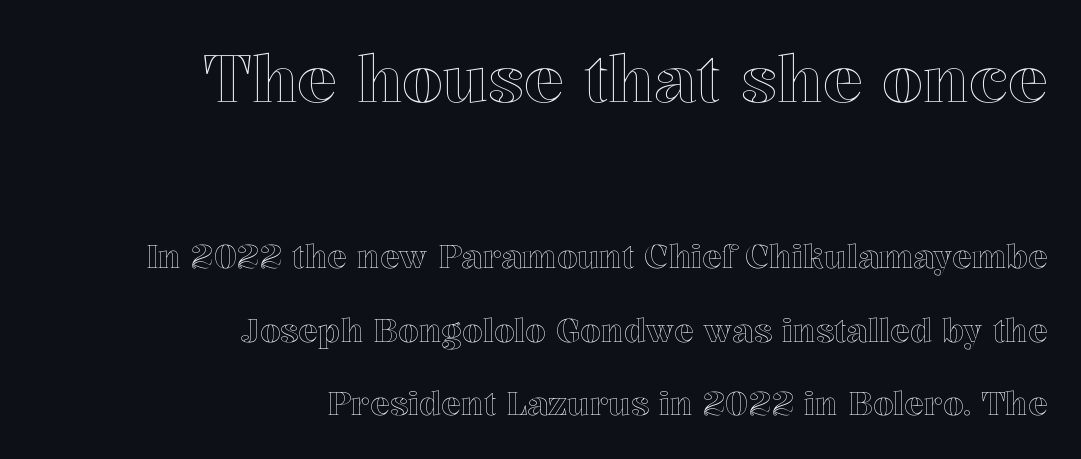
Quick note: interline space is abundant. In this sample the first text group is rendered at the bigger scale. The specimen reads as upright at a glance. Is this a fixed-width face? No — the glyphs have proportional, varying widths.
